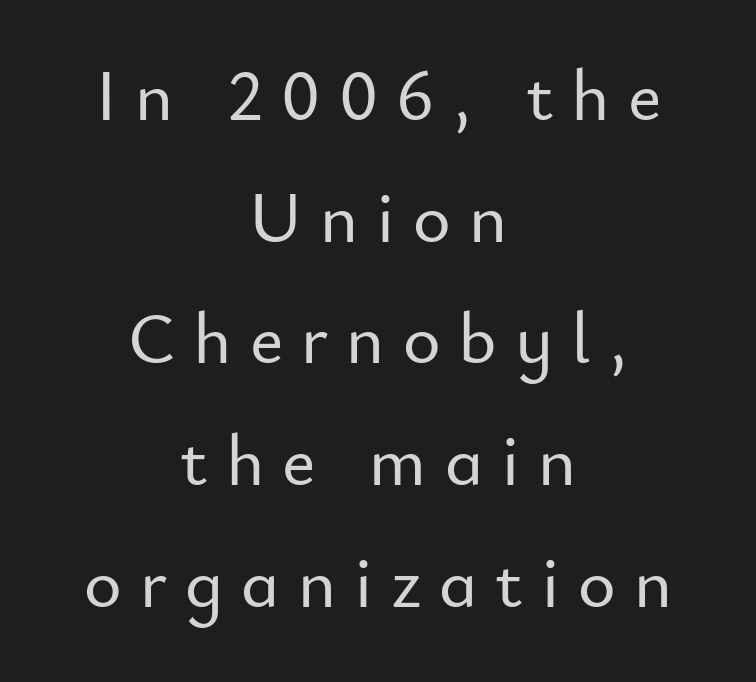
The image shows 72 px sans-serif type, upright; set centered, normal line spacing (1.69x), unusually wide letter spacing (+0.25 em), not underlined; low stroke contrast and a small x-height.
